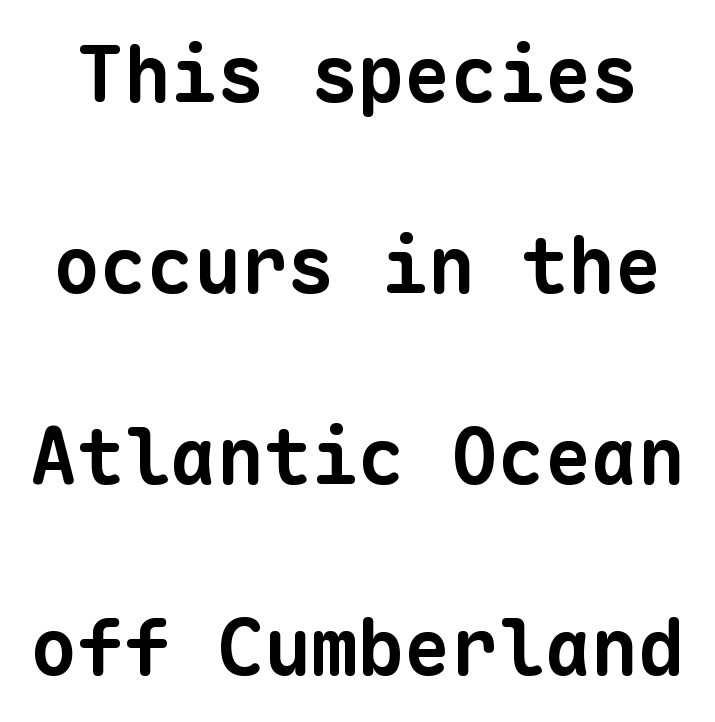
Q: Is the text bold? A: Yes.
Q: Is the typeface a serif or a sans-serif typeface? A: Sans-serif.
Q: Is the text underlined? A: No.
Q: Is the spacing between letters normal or unusually wide? A: Normal.
Q: Is the spacing between lines tight, normal or loose? A: Loose.
Q: Width (condensed, normal, or wide)? A: Normal.
Q: Stroke contrast? A: Low.
Q: x-height? A: Medium.
Q: Monospaced? A: Yes.
